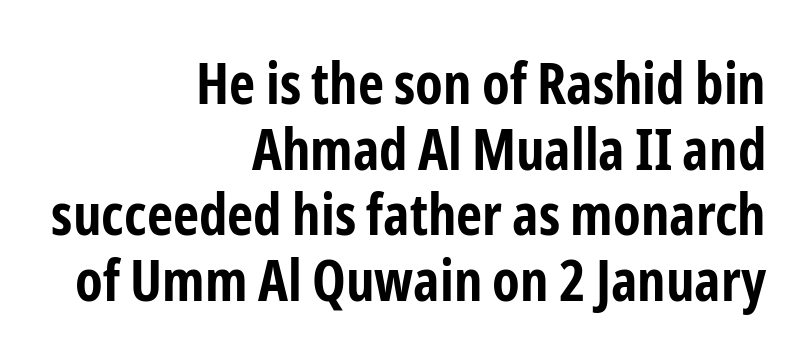
Q: Is the text bold? A: Yes.
Q: Is the text italic (slanted)? A: No, it is upright.
Q: Is the typeface a serif or a sans-serif typeface? A: Sans-serif.
Q: Is the text underlined? A: No.
Q: How is the paragraph aligned? A: Right-aligned.
Q: Is the spacing between letters normal or unusually wide? A: Normal.
Q: Is the spacing between lines tight, normal or loose? A: Tight.
Q: Width (condensed, normal, or wide)? A: Condensed.
Q: Stroke contrast? A: Low.
Q: x-height? A: Medium.
Q: Monospaced? A: No.
